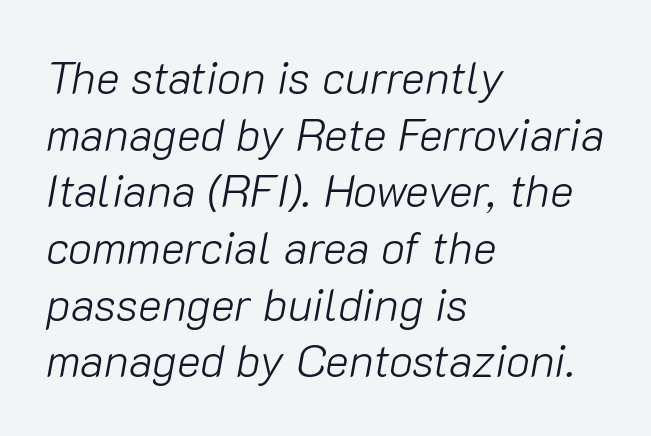
Italic? Definitely — the glyphs are oblique. The rendering keeps characters at their native spacing. Plain, unruled lines of type. Nothing heavy about these letters — not bold at all. The passage shown is typed in a proportional face where columns would drift.
